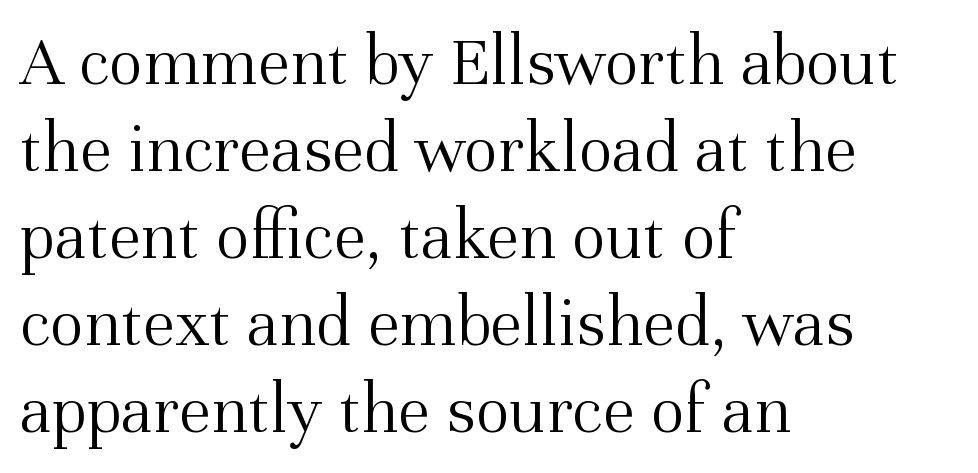
Reading down the block, your eye returns to a fixed left position each line. These lines are rendered in a variable-pitch font. The glyphs in this specimen are seriffed. The axis of the letterforms is exactly vertical.
